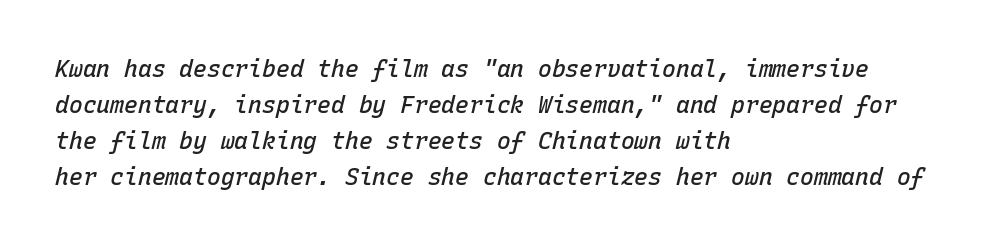
Q: Is the text bold? A: Semi-bold.
Q: Is the text italic (slanted)? A: Yes, it leans right by about 15 degrees.
Q: Is the text underlined? A: No.
Q: How is the paragraph aligned? A: Left-aligned.
Q: Is the spacing between letters normal or unusually wide? A: Normal.
Q: Is the spacing between lines tight, normal or loose? A: Normal.
